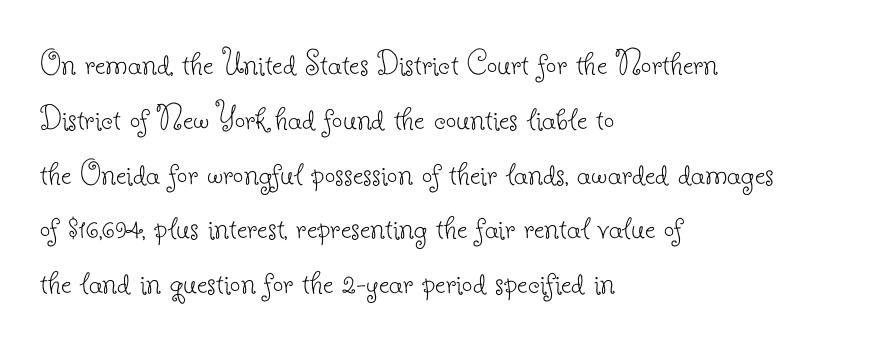
The image shows 37 px thin serif type, upright; set left-aligned, normal line spacing (1.48x), normal letter spacing, not underlined; low stroke contrast and a small x-height.
